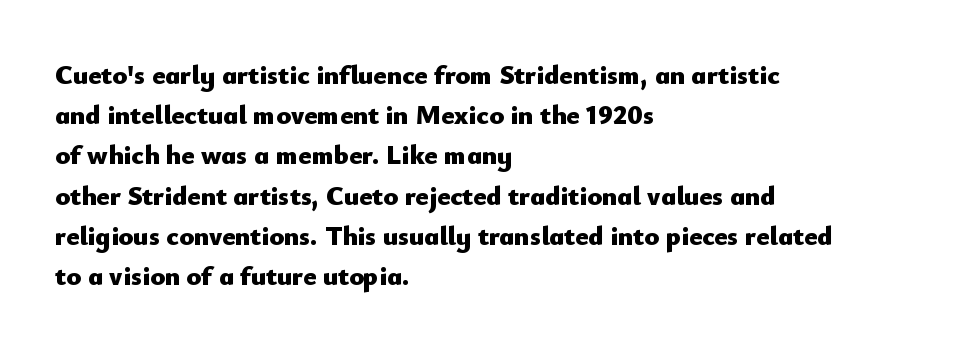
Q: Is the text bold? A: Yes.
Q: Is the text italic (slanted)? A: No, it is upright.
Q: Is the text underlined? A: No.
Q: How is the paragraph aligned? A: Left-aligned.
Q: Is the spacing between letters normal or unusually wide? A: Normal.
Q: Is the spacing between lines tight, normal or loose? A: Normal.
